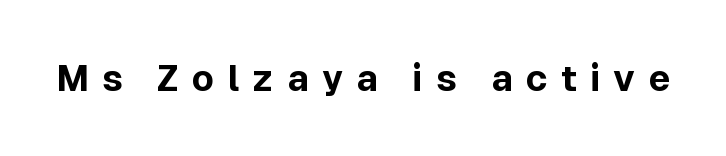
The image shows 36 px bold sans-serif type, upright; set unusually wide letter spacing (+0.37 em), not underlined; a medium x-height.
